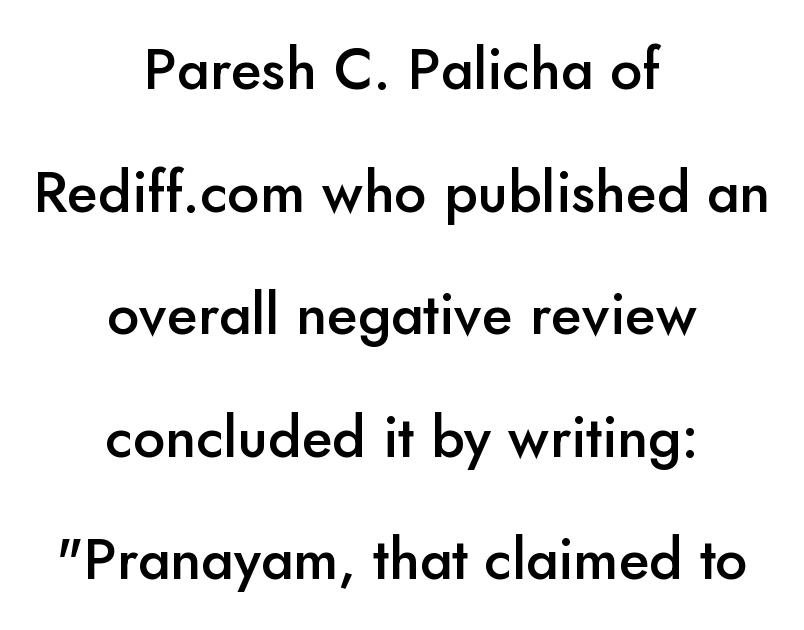
{"serif": "no", "italic": "no", "bold": "semi", "weight": "semibold", "width": "normal", "stroke_contrast": "low", "x_height": "small", "monospaced": "no", "underline": "no", "align": "center", "line_spacing": "loose", "line_spacing_ratio": 2.15, "letter_spacing": "normal", "letter_spacing_em": 0.0, "glyph_px": 57}
